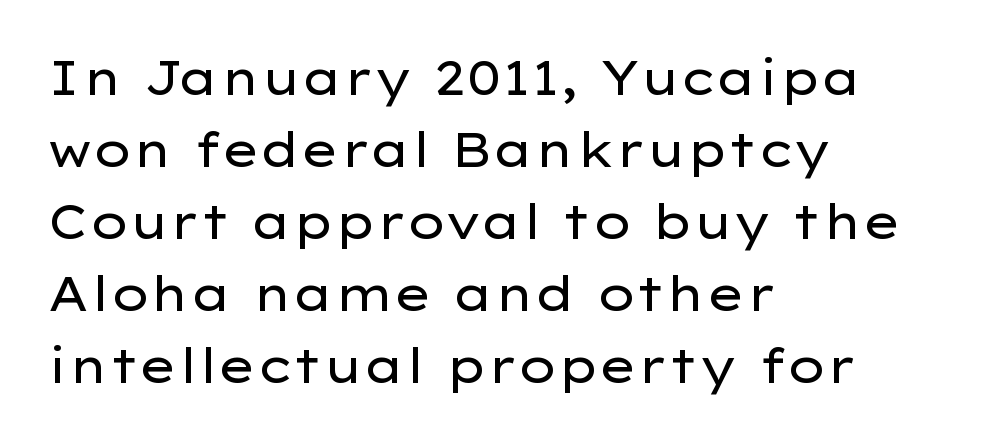
Q: Is the text bold? A: No.
Q: Is the text italic (slanted)? A: No, it is upright.
Q: Is the typeface a serif or a sans-serif typeface? A: Sans-serif.
Q: Is the text underlined? A: No.
Q: How is the paragraph aligned? A: Left-aligned.
Q: Is the spacing between letters normal or unusually wide? A: Normal.
Q: Is the spacing between lines tight, normal or loose? A: Normal.
Q: Width (condensed, normal, or wide)? A: Wide.
Q: Stroke contrast? A: Low.
Q: x-height? A: Medium.
Q: Monospaced? A: No.
